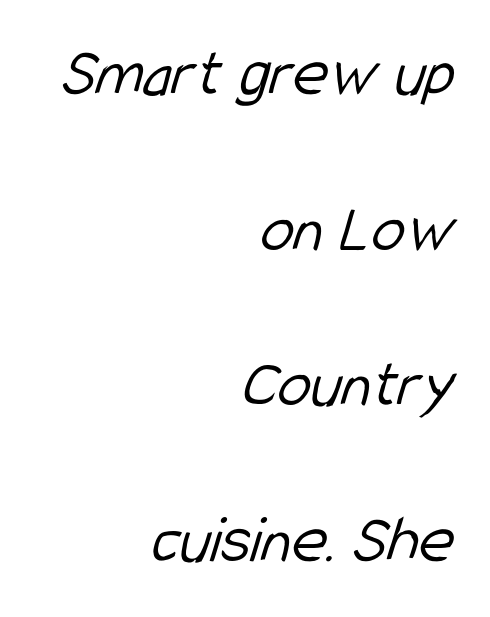
The image shows 68 px light, condensed sans-serif type; set right-aligned, loose line spacing (2.29x), normal letter spacing, not underlined; low stroke contrast and a medium x-height.
